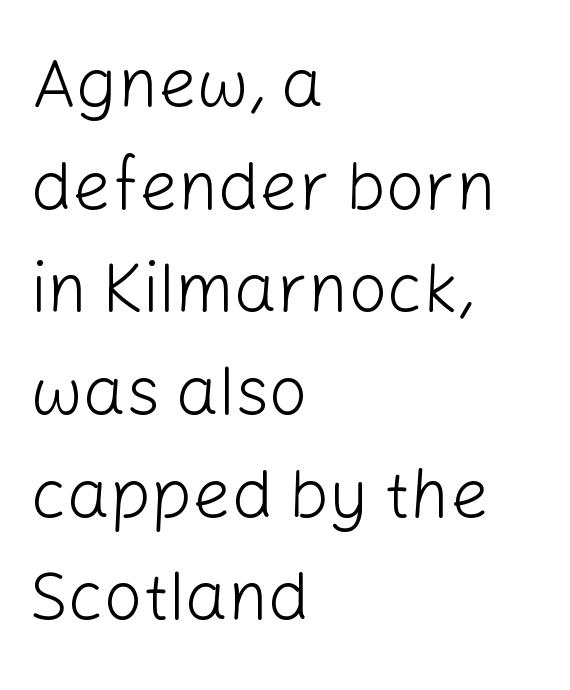
Look at the tracking — it's just the regular setting, nothing added. This sample uses an upright cut, with every glyph sitting square on the baseline. In CSS terms this would be text-align: left. Leading matches the norm, producing a regular column. Character widths vary here, with narrow letters taking less room than wide ones. Words float on clear page, feet unadorned.
